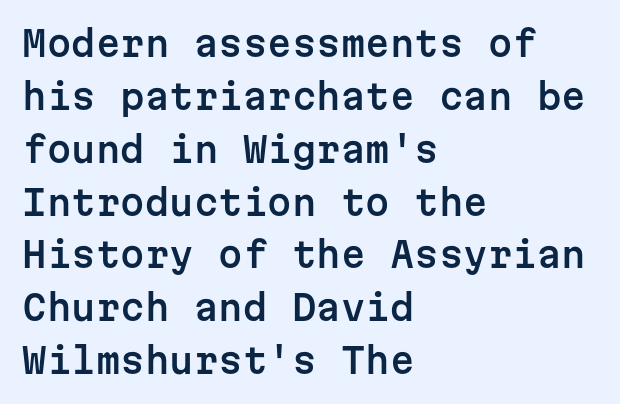
The image shows 35 px sans-serif type, upright, monospaced; set left-aligned, normal line spacing (1.51x), normal letter spacing, not underlined; low stroke contrast and a medium x-height.
